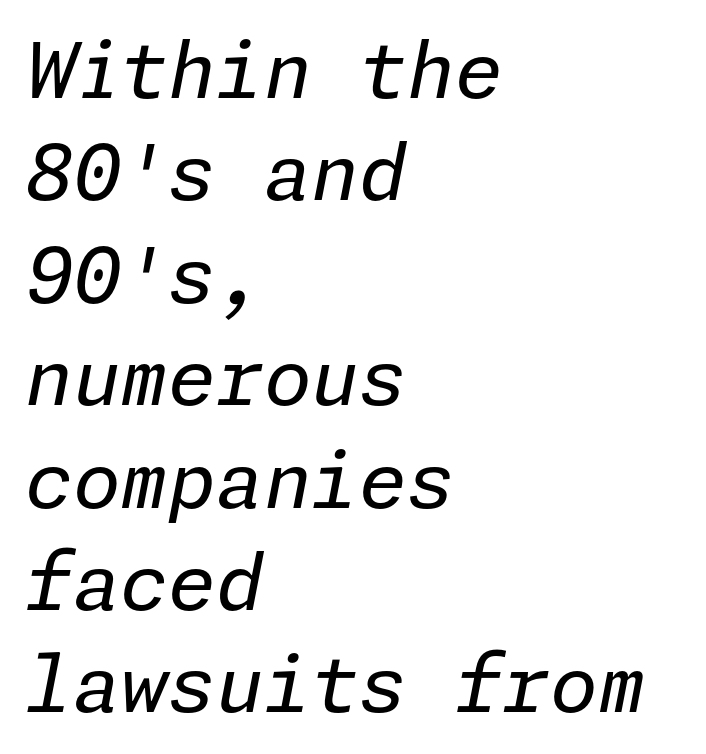
{"italic": "yes", "lean": "right", "slant_degrees": 11, "bold": "no", "weight": "regular", "width": "normal", "stroke_contrast": "low", "x_height": "medium", "underline": "no", "align": "left", "line_spacing": "normal", "line_spacing_ratio": 1.33, "letter_spacing": "normal", "letter_spacing_em": 0.0, "glyph_px": 77}
